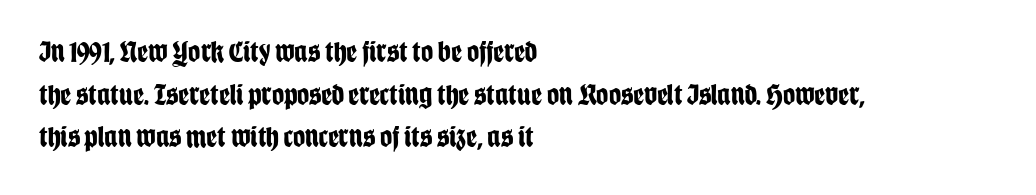
{"serif": "no", "italic": "no", "bold": "yes", "weight": "bold", "width": "condensed", "stroke_contrast": "low", "x_height": "large", "monospaced": "no", "underline": "no", "align": "left", "line_spacing": "normal", "line_spacing_ratio": 1.42, "letter_spacing": "normal", "letter_spacing_em": 0.0, "glyph_px": 30}
